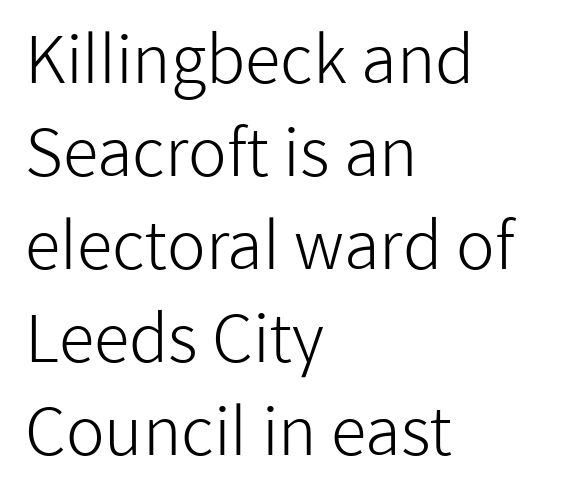
Q: Is the text bold? A: No.
Q: Is the text italic (slanted)? A: No, it is upright.
Q: Is the typeface a serif or a sans-serif typeface? A: Sans-serif.
Q: Is the text underlined? A: No.
Q: How is the paragraph aligned? A: Left-aligned.
Q: Is the spacing between letters normal or unusually wide? A: Normal.
Q: Is the spacing between lines tight, normal or loose? A: Normal.
Q: Width (condensed, normal, or wide)? A: Normal.
Q: Stroke contrast? A: Low.
Q: x-height? A: Medium.
Q: Monospaced? A: No.
